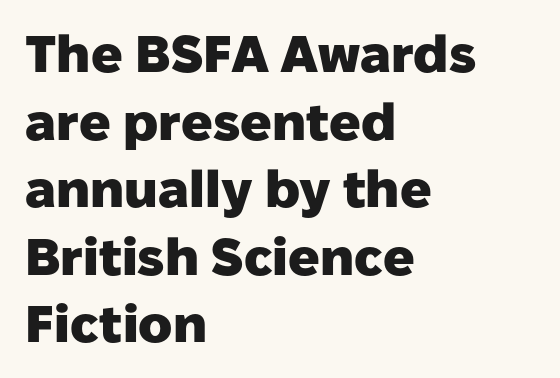
In terms of weight, the rendering is a true, heavy bold. Does the lettering tilt? It doesn't — this is upright. Evenly set lines give the paragraph a standard silhouette. Note: no serifs on the glyphs. Does the copy run flush right? No — it runs flush left. Descender tails drop into unmarked territory.
